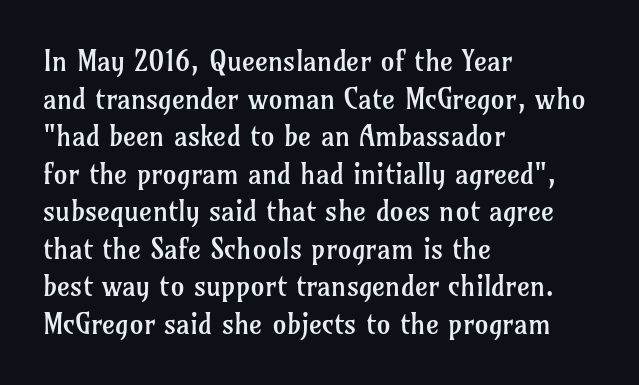
Compared with typical body copy, the letter spacing here is the same. The typography opts for an upright posture over an oblique one. Does the type have serifs? Yes, each stem ends in a small foot. The font is comparable to plain body text, perhaps lighter. Quick note: underline off.
